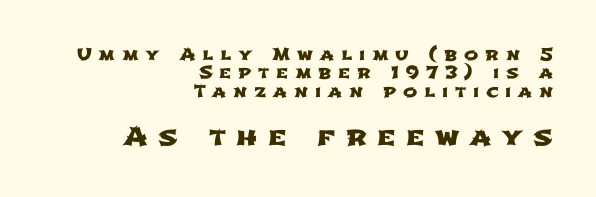
The image shows 26 px text type; set right-aligned, tight line spacing (1.08x), unusually wide letter spacing (+0.4 em), not underlined; the second (bottom) block is 1.53x larger.
